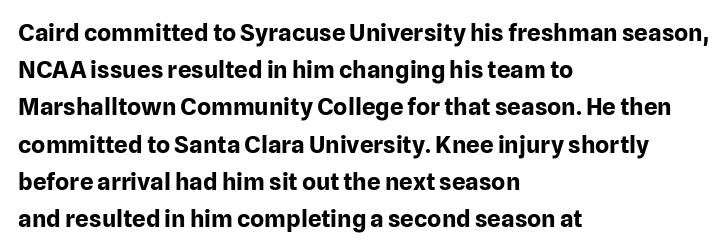
The passage shown has conventional tracking throughout. Underline: absent. The lines in this sample share a left origin and differ only in where they stop. These lines carry a lot of weight — the face is fully bold. Leading: standard. Characters remain perfectly vertical along every line.
